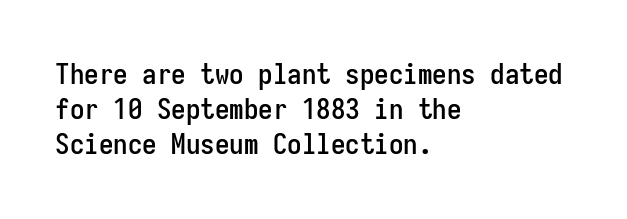
{"serif": "no", "italic": "no", "width": "condensed", "stroke_contrast": "low", "x_height": "medium", "monospaced": "yes", "underline": "no", "align": "left", "line_spacing_ratio": 1.21, "letter_spacing": "normal", "letter_spacing_em": 0.0, "glyph_px": 29}
